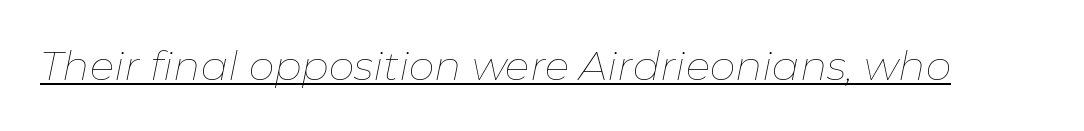
The image shows 41 px thin type, italic (leaning right); set normal letter spacing, underlined; low stroke contrast and a medium x-height.
